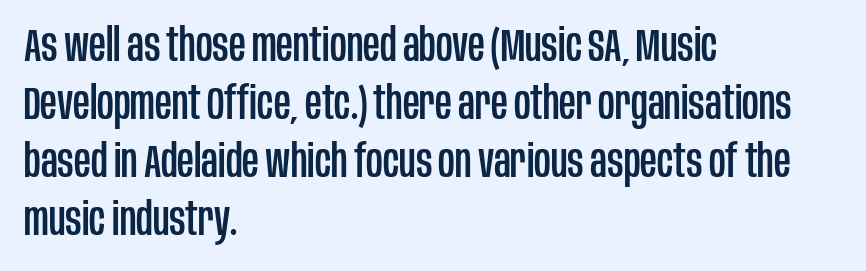
Q: Is the text italic (slanted)? A: No, it is upright.
Q: Is the typeface a serif or a sans-serif typeface? A: Sans-serif.
Q: Is the text underlined? A: No.
Q: How is the paragraph aligned? A: Left-aligned.
Q: Is the spacing between letters normal or unusually wide? A: Normal.
Q: Is the spacing between lines tight, normal or loose? A: Normal.
Q: Width (condensed, normal, or wide)? A: Condensed.
Q: Stroke contrast? A: Low.
Q: x-height? A: Large.
Q: Monospaced? A: No.
